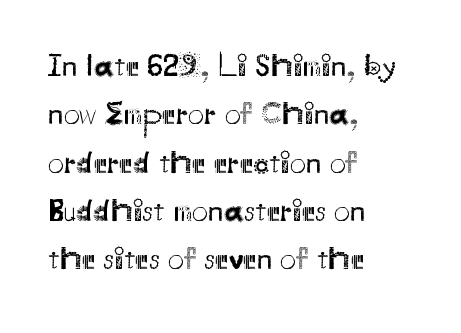
{"serif": "no", "italic": "no", "bold": "no", "weight": "regular", "width": "normal", "stroke_contrast": "medium", "x_height": "small", "monospaced": "no", "underline": "no", "align": "left", "line_spacing": "normal", "line_spacing_ratio": 1.51, "letter_spacing": "normal", "letter_spacing_em": 0.0, "glyph_px": 32}
